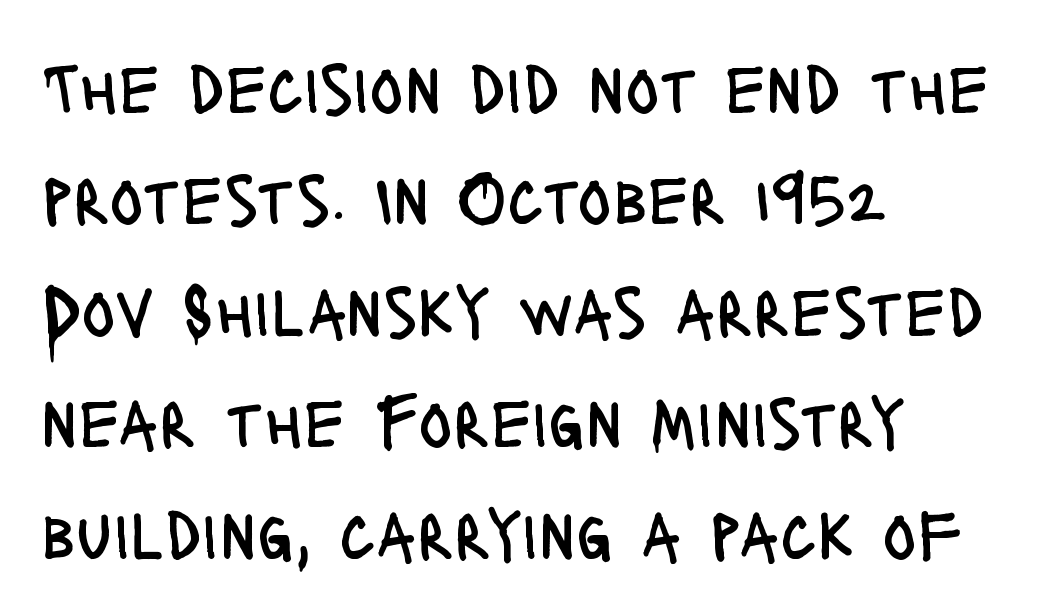
{"serif": "no", "italic": "no", "bold": "no", "weight": "regular", "width": "condensed", "stroke_contrast": "low", "x_height": "large", "monospaced": "no", "underline": "no", "align": "left", "line_spacing": "normal", "line_spacing_ratio": 1.57, "letter_spacing": "normal", "letter_spacing_em": 0.0, "glyph_px": 71}
